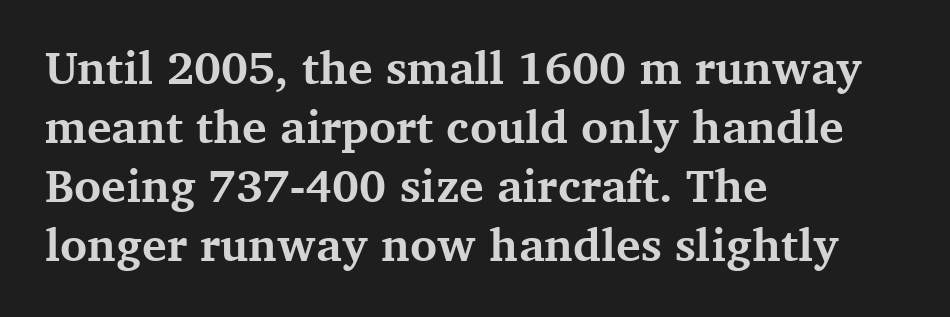
The image shows 46 px bold serif type, upright; set left-aligned, normal line spacing (1.28x), normal letter spacing, not underlined; medium stroke contrast and a medium x-height.
